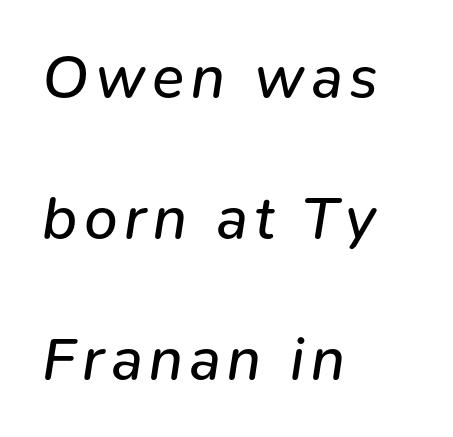
Q: Is the text bold? A: No.
Q: Is the text italic (slanted)? A: Yes, it leans right by about 9 degrees.
Q: Is the text underlined? A: No.
Q: How is the paragraph aligned? A: Left-aligned.
Q: Is the spacing between lines tight, normal or loose? A: Loose.
Q: Width (condensed, normal, or wide)? A: Normal.
Q: Stroke contrast? A: Low.
Q: x-height? A: Medium.
Q: Monospaced? A: No.
